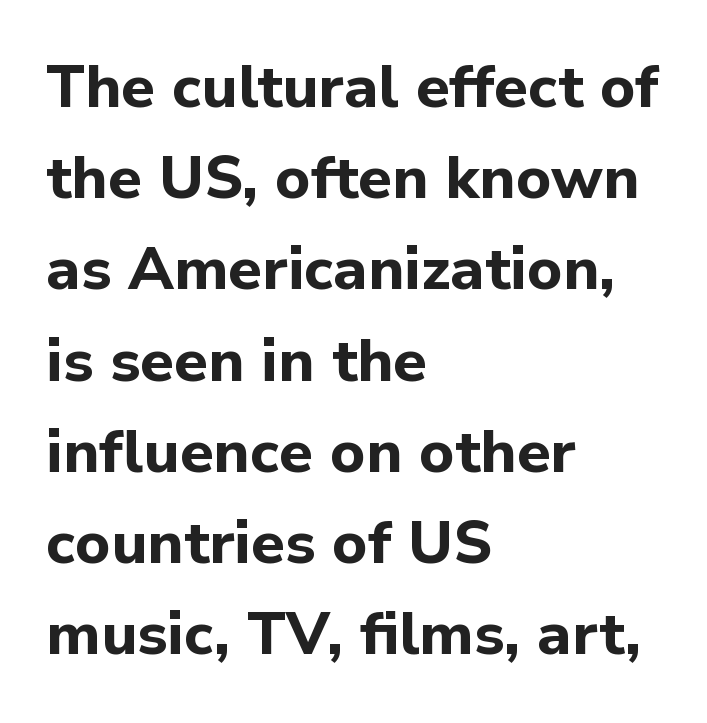
{"serif": "no", "italic": "no", "bold": "yes", "weight": "bold", "width": "normal", "stroke_contrast": "low", "x_height": "medium", "monospaced": "no", "underline": "no", "align": "left", "line_spacing": "normal", "line_spacing_ratio": 1.52, "letter_spacing": "normal", "letter_spacing_em": 0.0, "glyph_px": 60}
